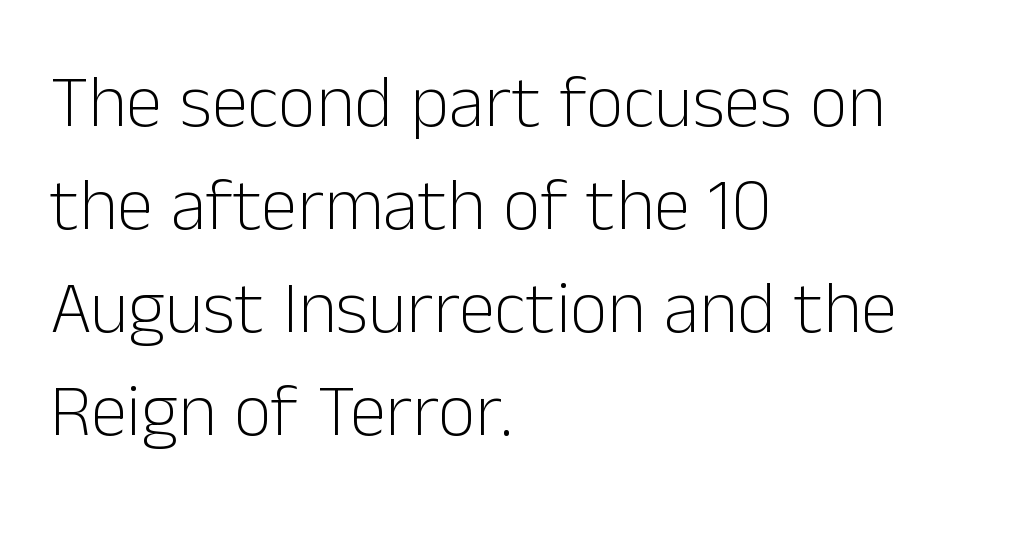
Character widths vary here, with narrow letters taking less room than wide ones. Nope, not italic — everything's standing straight. Examine the stroke ends and you'll find no serifs. The passage shown is not underscored anywhere. These lines are set flush left with a ragged right edge.
